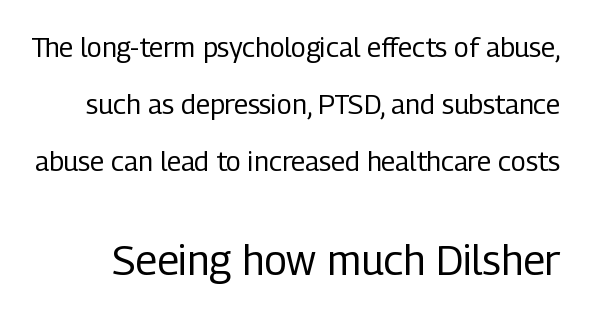
Q: Is the text bold? A: No.
Q: Is the text italic (slanted)? A: No, it is upright.
Q: Is the typeface a serif or a sans-serif typeface? A: Sans-serif.
Q: Is the text underlined? A: No.
Q: Is the spacing between letters normal or unusually wide? A: Normal.
Q: Is the spacing between lines tight, normal or loose? A: Loose.
Q: Which block of text is set in a larger size, the first (top) or the second (bottom)? A: The second (bottom) one.
Q: Width (condensed, normal, or wide)? A: Condensed.
Q: Stroke contrast? A: Low.
Q: x-height? A: Medium.
Q: Monospaced? A: No.
